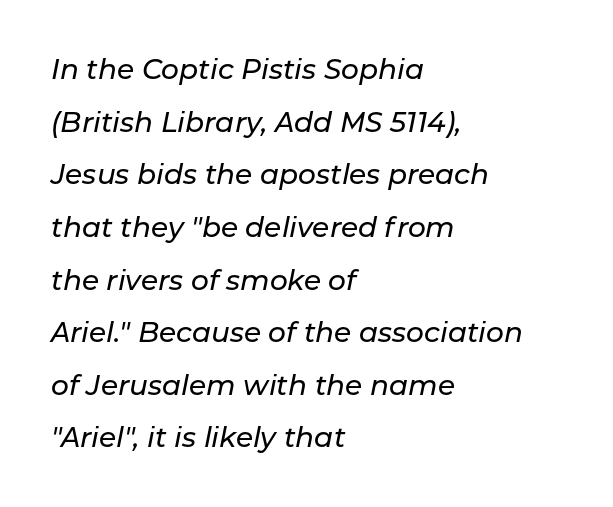
Q: Is the text italic (slanted)? A: Yes, it leans right by about 11 degrees.
Q: Is the text underlined? A: No.
Q: How is the paragraph aligned? A: Left-aligned.
Q: Is the spacing between letters normal or unusually wide? A: Normal.
Q: Width (condensed, normal, or wide)? A: Normal.
Q: Stroke contrast? A: Low.
Q: x-height? A: Medium.
Q: Monospaced? A: No.
